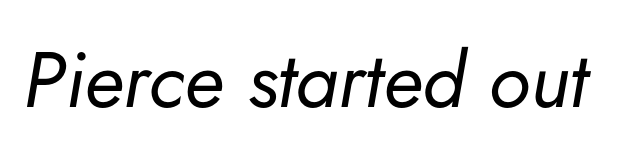
Weight class: somewhere from thin through regular. Nothing unusual about the tracking: characters are spaced as the font intends. The letters advance in unequal steps, a hallmark of proportional type. The space directly below the letters is spotless. Quick note: italic.
